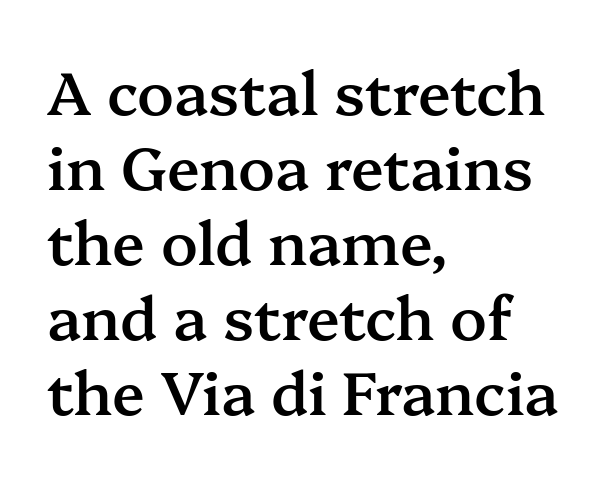
The image shows 60 px semibold serif type, upright; set left-aligned, normal line spacing (1.25x), normal letter spacing, not underlined; medium stroke contrast and a medium x-height.
